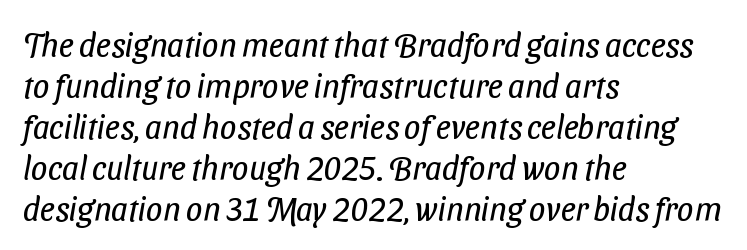
{"serif": "no", "bold": "no", "weight": "regular", "width": "condensed", "stroke_contrast": "low", "x_height": "medium", "monospaced": "no", "underline": "no", "align": "left", "line_spacing_ratio": 1.24, "letter_spacing": "normal", "letter_spacing_em": 0.0, "glyph_px": 33}
